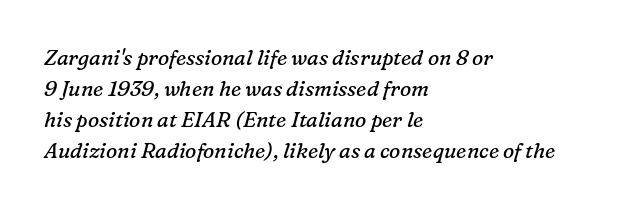
{"italic": "yes", "lean": "right", "slant_degrees": 16, "bold": "no", "underline": "no", "align": "left", "line_spacing": "normal", "line_spacing_ratio": 1.48, "letter_spacing": "normal", "letter_spacing_em": 0.0, "glyph_px": 21}
